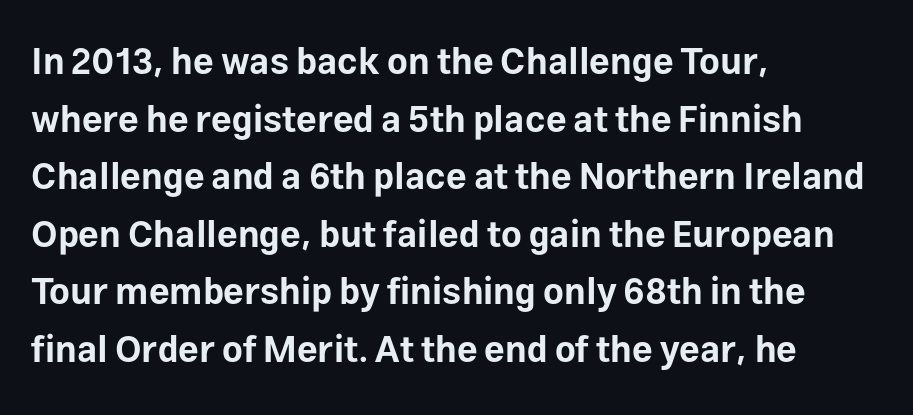
{"serif": "no", "italic": "no", "bold": "yes", "weight": "bold", "width": "normal", "stroke_contrast": "low", "x_height": "medium", "monospaced": "no", "underline": "no", "align": "left", "line_spacing": "normal", "line_spacing_ratio": 1.6, "letter_spacing": "normal", "letter_spacing_em": 0.0, "glyph_px": 36}
